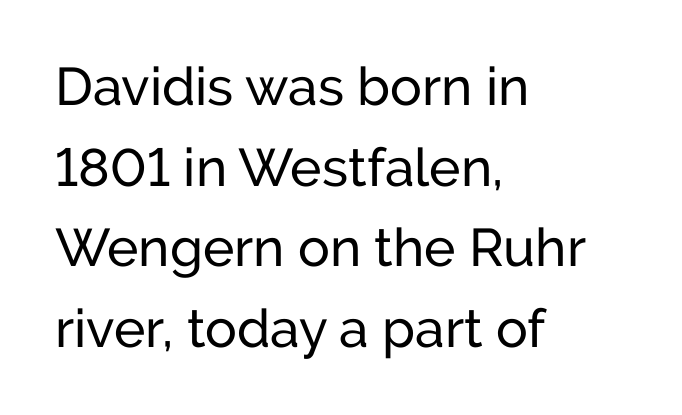
The image shows 53 px sans-serif type, upright; set left-aligned, normal line spacing (1.52x), normal letter spacing, not underlined; low stroke contrast and a medium x-height.
